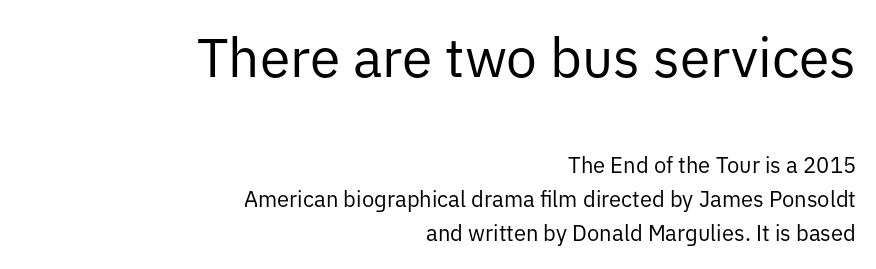
The image shows 55 px regular-weight sans-serif type, upright; set right-aligned, normal line spacing (1.56x), normal letter spacing, not underlined; the first (top) block is 2.5x larger; low stroke contrast and a medium x-height.
